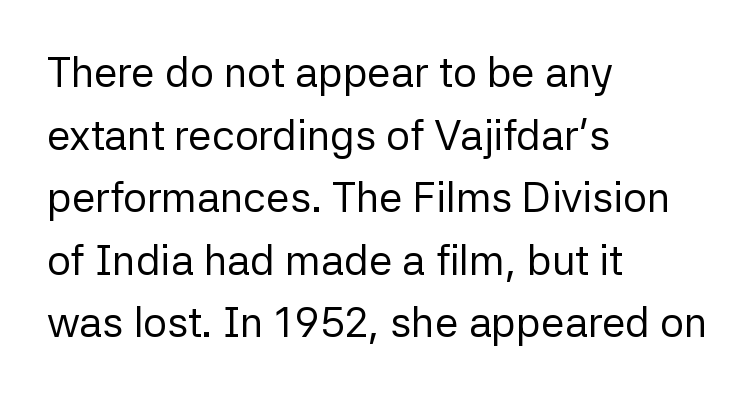
{"serif": "no", "italic": "no", "bold": "no", "weight": "regular", "width": "normal", "stroke_contrast": "low", "x_height": "medium", "monospaced": "no", "underline": "no", "align": "left", "line_spacing": "normal", "line_spacing_ratio": 1.49, "letter_spacing": "normal", "letter_spacing_em": 0.0, "glyph_px": 42}
